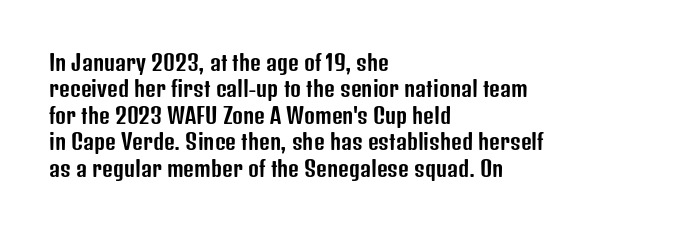
{"italic": "no", "underline": "no", "align": "left", "line_spacing": "normal", "line_spacing_ratio": 1.26, "letter_spacing": "normal", "letter_spacing_em": 0.0, "glyph_px": 21}
